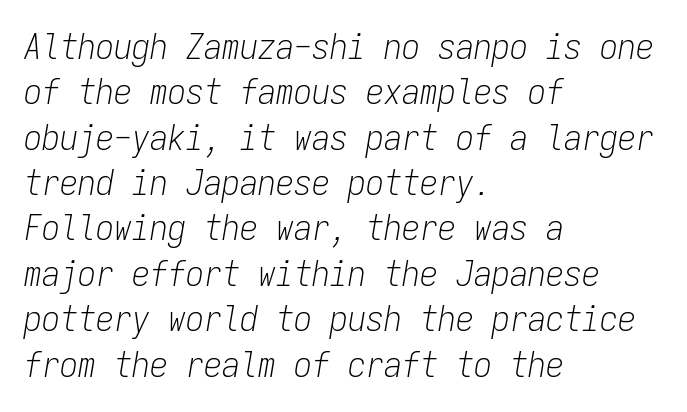
{"italic": "yes", "lean": "right", "slant_degrees": 9, "bold": "no", "weight": "light", "width": "condensed", "stroke_contrast": "low", "x_height": "medium", "monospaced": "yes", "underline": "no", "align": "left", "line_spacing": "normal", "line_spacing_ratio": 1.26, "letter_spacing": "normal", "letter_spacing_em": 0.0, "glyph_px": 36}
